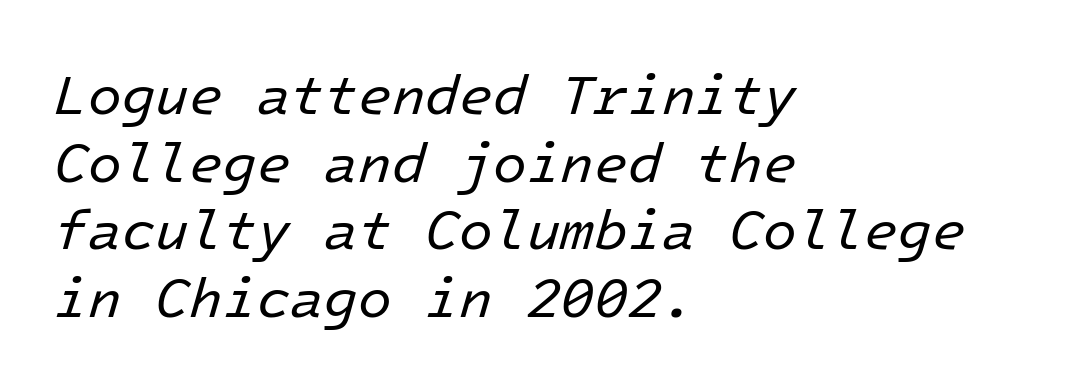
{"italic": "yes", "lean": "right", "slant_degrees": 16, "bold": "no", "weight": "regular", "width": "normal", "stroke_contrast": "low", "x_height": "medium", "underline": "no", "align": "left", "line_spacing_ratio": 1.23, "letter_spacing": "normal", "letter_spacing_em": 0.0, "glyph_px": 55}
